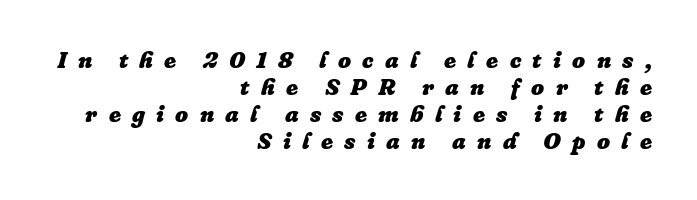
{"italic": "yes", "lean": "right", "slant_degrees": 16, "bold": "yes", "underline": "no", "align": "right", "line_spacing_ratio": 1.17, "letter_spacing": "wide", "letter_spacing_em": 0.49, "glyph_px": 23}
